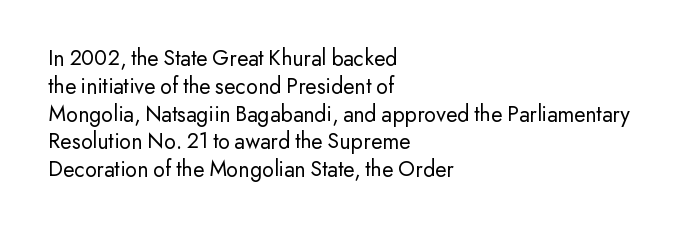
{"italic": "no", "bold": "no", "underline": "no", "align": "left", "line_spacing_ratio": 1.21, "letter_spacing": "normal", "letter_spacing_em": 0.0, "glyph_px": 23}
